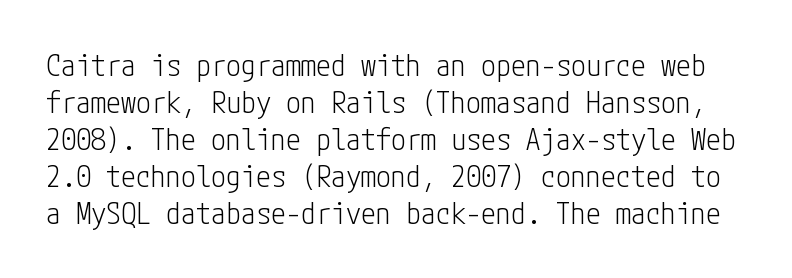
{"serif": "no", "italic": "no", "bold": "no", "weight": "light", "width": "condensed", "stroke_contrast": "low", "x_height": "medium", "underline": "no", "line_spacing_ratio": 1.23, "letter_spacing": "normal", "letter_spacing_em": 0.0, "glyph_px": 30}
